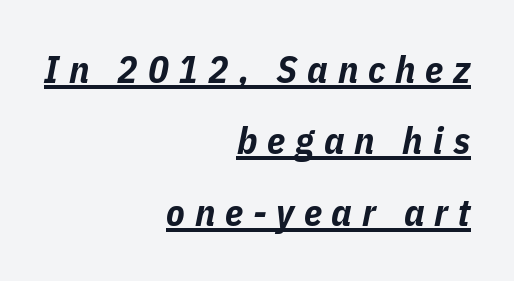
{"italic": "yes", "lean": "right", "slant_degrees": 11, "bold": "yes", "weight": "bold", "width": "condensed", "stroke_contrast": "low", "x_height": "medium", "monospaced": "no", "underline": "yes", "align": "right", "line_spacing_ratio": 1.88, "letter_spacing": "wide", "letter_spacing_em": 0.26, "glyph_px": 38}
